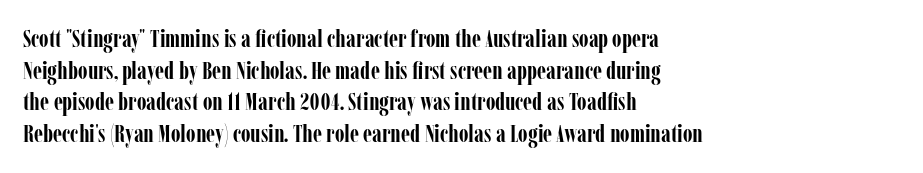
Q: Is the text bold? A: Yes.
Q: Is the text italic (slanted)? A: No, it is upright.
Q: Is the text underlined? A: No.
Q: How is the paragraph aligned? A: Left-aligned.
Q: Is the spacing between letters normal or unusually wide? A: Normal.
Q: Is the spacing between lines tight, normal or loose? A: Normal.
